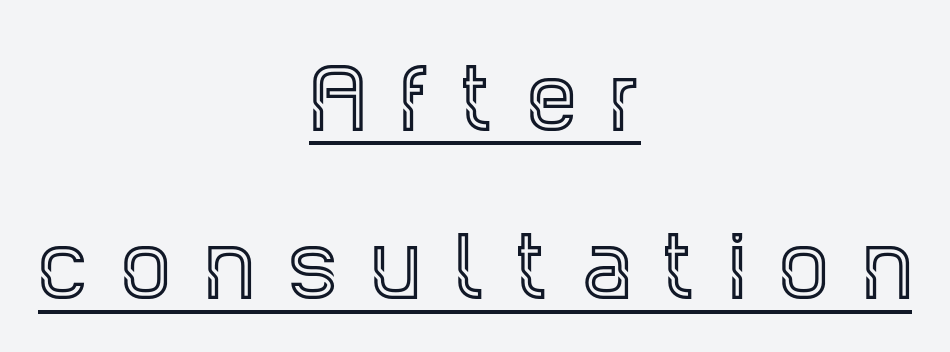
The image shows 79 px condensed serif type, upright; set centered, loose line spacing (2.13x), unusually wide letter spacing (+0.43 em), underlined; a large x-height.
